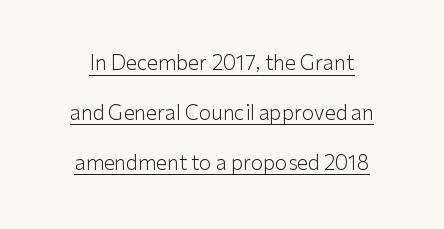
Q: Is the text bold? A: No.
Q: Is the text italic (slanted)? A: No, it is upright.
Q: Is the text underlined? A: Yes.
Q: How is the paragraph aligned? A: Centered.
Q: Is the spacing between letters normal or unusually wide? A: Normal.
Q: Is the spacing between lines tight, normal or loose? A: Loose.
